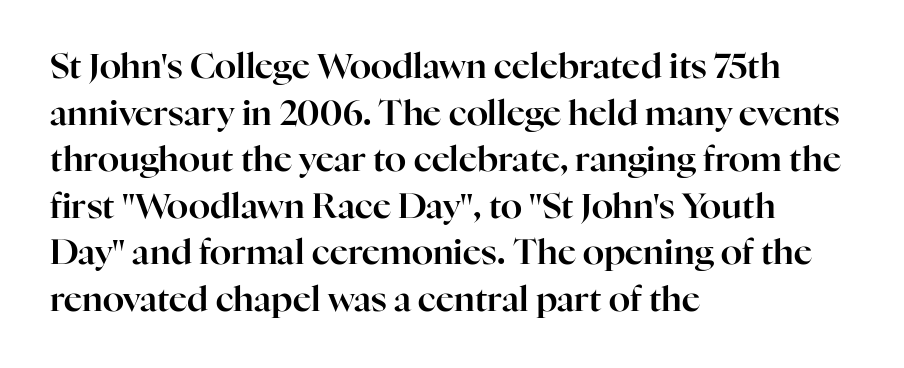
{"serif": "yes", "italic": "no", "width": "normal", "stroke_contrast": "high", "x_height": "medium", "monospaced": "no", "underline": "no", "align": "left", "line_spacing": "normal", "line_spacing_ratio": 1.33, "letter_spacing": "normal", "letter_spacing_em": 0.0, "glyph_px": 35}
